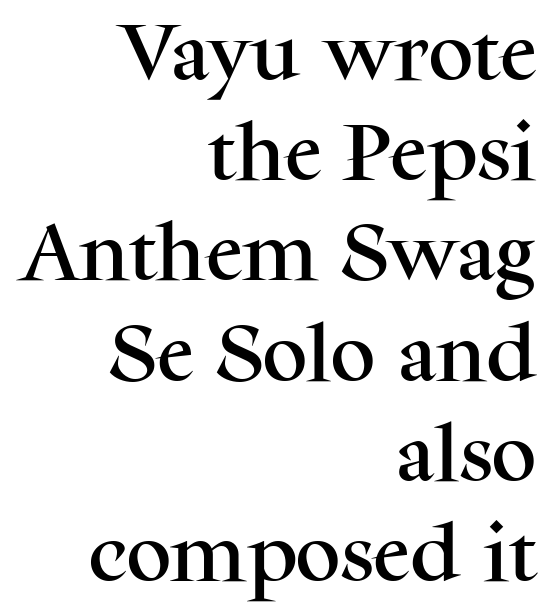
Q: Is the text italic (slanted)? A: No, it is upright.
Q: Is the typeface a serif or a sans-serif typeface? A: Serif.
Q: Is the text underlined? A: No.
Q: How is the paragraph aligned? A: Right-aligned.
Q: Is the spacing between letters normal or unusually wide? A: Normal.
Q: Is the spacing between lines tight, normal or loose? A: Normal.
Q: Width (condensed, normal, or wide)? A: Normal.
Q: Stroke contrast? A: Medium.
Q: x-height? A: Medium.
Q: Monospaced? A: No.
